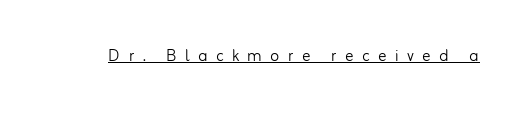
{"italic": "no", "bold": "no", "underline": "yes", "letter_spacing": "wide", "letter_spacing_em": 0.4, "glyph_px": 21}
